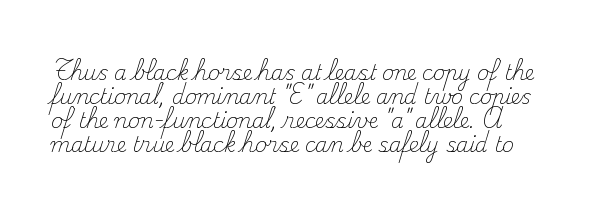
The typesetting does not lean heavy: it is not bold. In terms of letterspacing, this is plain default setting. Type without underlining.
